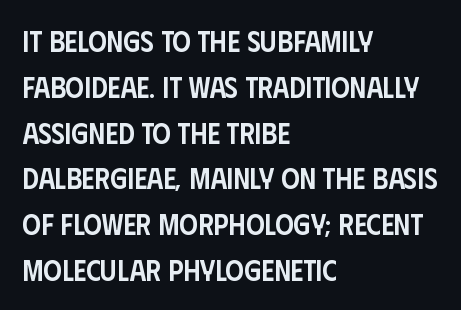
Posture: vertical. Is the type bold? Partly — it's a semibold, heavier than regular but not fully bold. The words here are not underlined. Short note: letters normally spaced. Is this a fixed-width face? No — the glyphs have proportional, varying widths.
